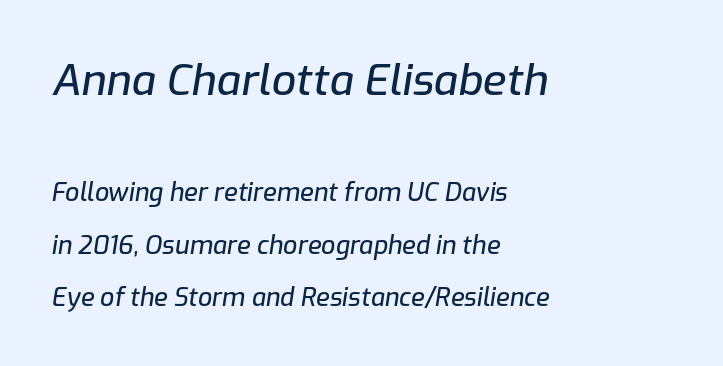
Q: Is the text italic (slanted)? A: Yes, it leans right by about 9 degrees.
Q: Is the text underlined? A: No.
Q: How is the paragraph aligned? A: Left-aligned.
Q: Is the spacing between letters normal or unusually wide? A: Normal.
Q: Is the spacing between lines tight, normal or loose? A: Loose.
Q: Which block of text is set in a larger size, the first (top) or the second (bottom)? A: The first (top) one.
Q: Width (condensed, normal, or wide)? A: Normal.
Q: Stroke contrast? A: Low.
Q: x-height? A: Medium.
Q: Monospaced? A: No.
